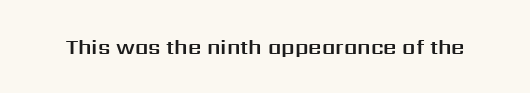
The image shows 21 px text type, upright; set normal letter spacing, not underlined.
